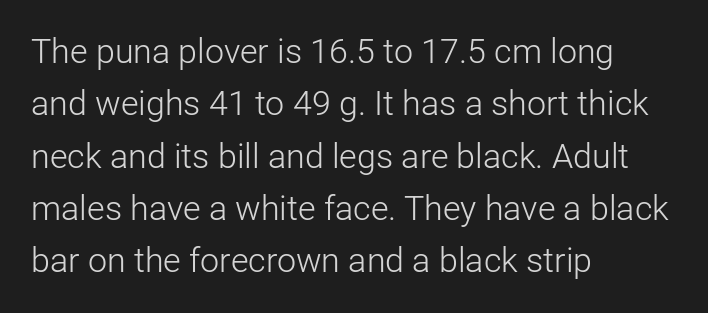
{"serif": "no", "italic": "no", "bold": "no", "weight": "light", "width": "normal", "stroke_contrast": "low", "x_height": "medium", "monospaced": "no", "underline": "no", "align": "left", "line_spacing": "normal", "line_spacing_ratio": 1.54, "letter_spacing": "normal", "letter_spacing_em": 0.0, "glyph_px": 34}
